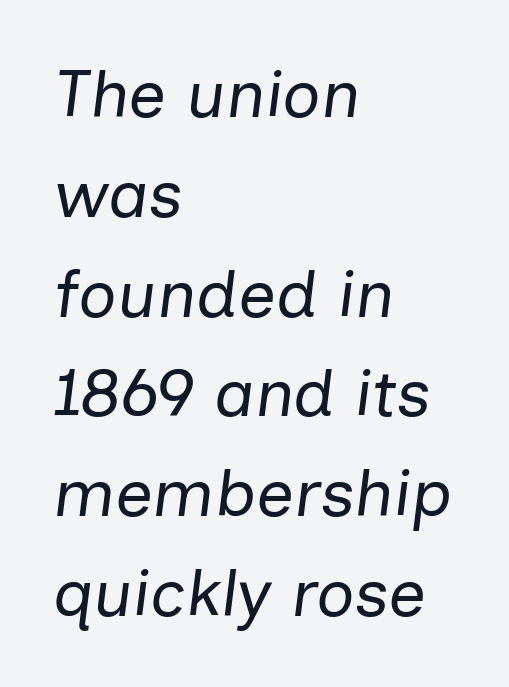
{"italic": "yes", "lean": "right", "slant_degrees": 7, "bold": "no", "weight": "regular", "width": "normal", "stroke_contrast": "low", "x_height": "medium", "monospaced": "no", "underline": "no", "align": "left", "line_spacing": "normal", "line_spacing_ratio": 1.49, "letter_spacing": "normal", "letter_spacing_em": 0.0, "glyph_px": 67}
